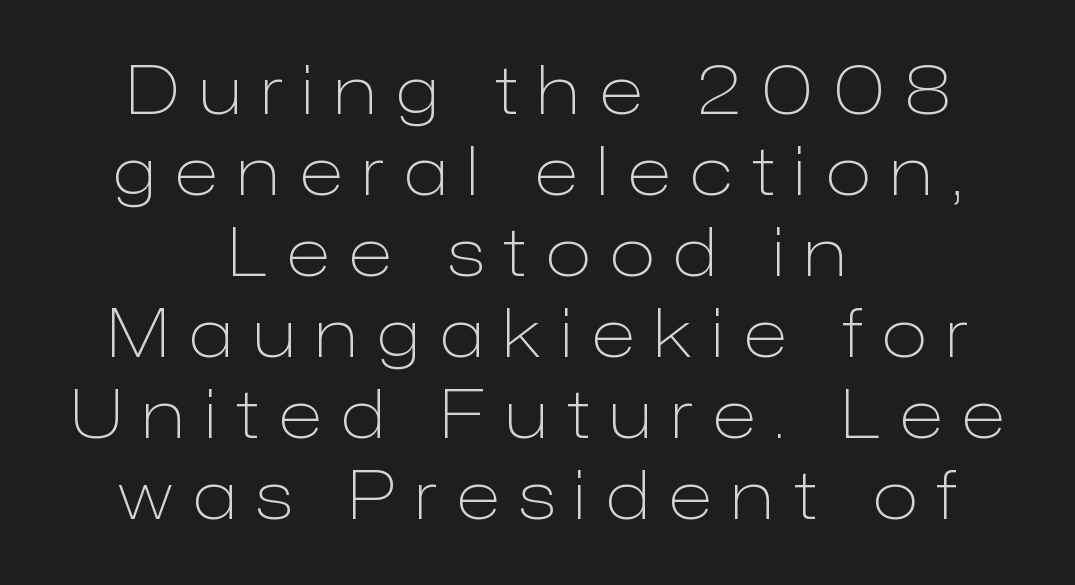
{"serif": "no", "italic": "no", "bold": "no", "weight": "light", "width": "normal", "stroke_contrast": "low", "x_height": "medium", "monospaced": "no", "underline": "no", "align": "center", "line_spacing_ratio": 1.21, "letter_spacing": "wide", "letter_spacing_em": 0.3, "glyph_px": 67}
